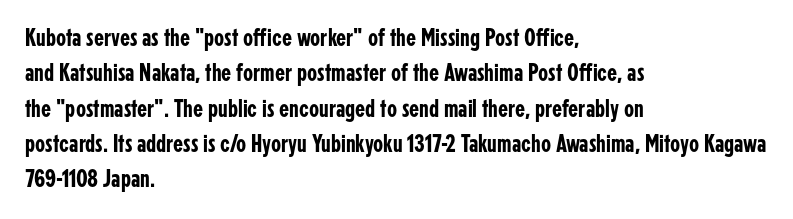
The passage shown stacks its lines at a standard gap. These lines stack with their left ends in a neat column. A roman cut, with each character standing at attention. Caption: standard tracking, unaltered. Words float on clear page, feet unadorned.
